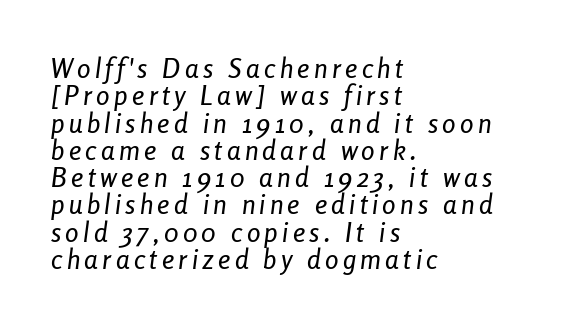
{"italic": "yes", "lean": "right", "slant_degrees": 8, "underline": "no", "align": "left", "line_spacing": "tight", "line_spacing_ratio": 1.01, "glyph_px": 27}
